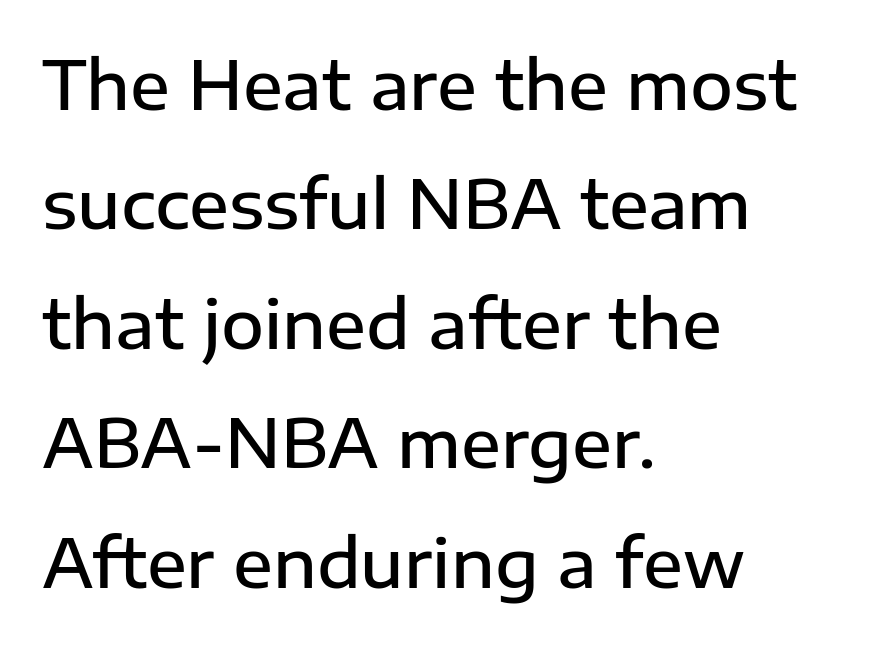
The image shows 66 px semibold sans-serif type, upright; set left-aligned, line spacing 1.81x, normal letter spacing, not underlined; low stroke contrast and a medium x-height.
